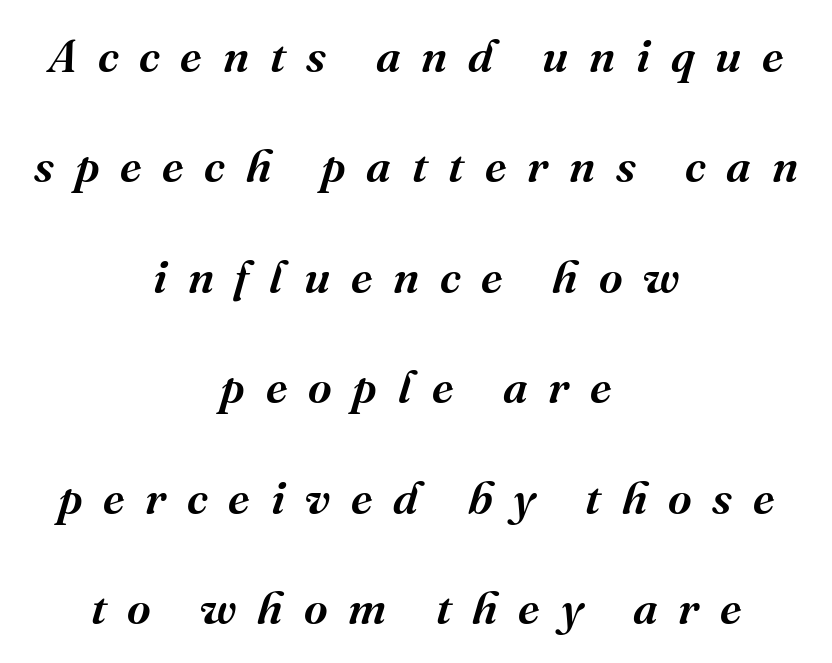
Q: Is the text bold? A: Semi-bold.
Q: Is the text italic (slanted)? A: Yes, it leans right by about 16 degrees.
Q: Is the typeface a serif or a sans-serif typeface? A: Serif.
Q: Is the text underlined? A: No.
Q: How is the paragraph aligned? A: Centered.
Q: Is the spacing between letters normal or unusually wide? A: Unusually wide.
Q: Is the spacing between lines tight, normal or loose? A: Loose.
Q: Width (condensed, normal, or wide)? A: Normal.
Q: Stroke contrast? A: Medium.
Q: x-height? A: Medium.
Q: Monospaced? A: No.
